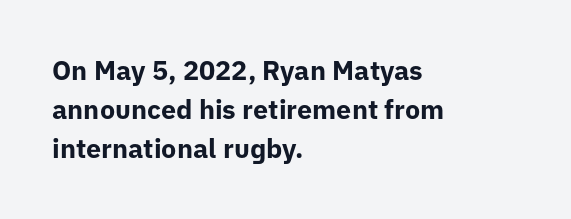
Q: Is the text bold? A: Yes.
Q: Is the text italic (slanted)? A: No, it is upright.
Q: Is the text underlined? A: No.
Q: How is the paragraph aligned? A: Left-aligned.
Q: Is the spacing between letters normal or unusually wide? A: Normal.
Q: Is the spacing between lines tight, normal or loose? A: Normal.
